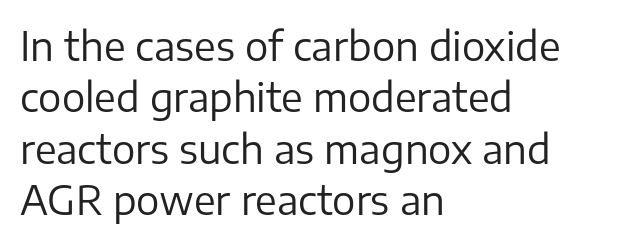
The image shows 39 px regular-weight sans-serif type, upright; set left-aligned, normal line spacing (1.32x), normal letter spacing, not underlined; low stroke contrast and a medium x-height.
